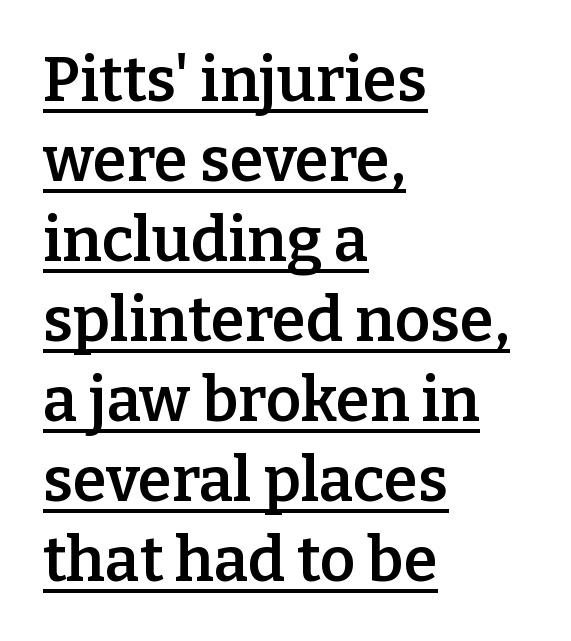
Q: Is the text bold? A: Semi-bold.
Q: Is the text italic (slanted)? A: No, it is upright.
Q: Is the typeface a serif or a sans-serif typeface? A: Serif.
Q: Is the text underlined? A: Yes.
Q: How is the paragraph aligned? A: Left-aligned.
Q: Is the spacing between letters normal or unusually wide? A: Normal.
Q: Is the spacing between lines tight, normal or loose? A: Normal.
Q: Width (condensed, normal, or wide)? A: Normal.
Q: Stroke contrast? A: Low.
Q: x-height? A: Medium.
Q: Monospaced? A: No.
